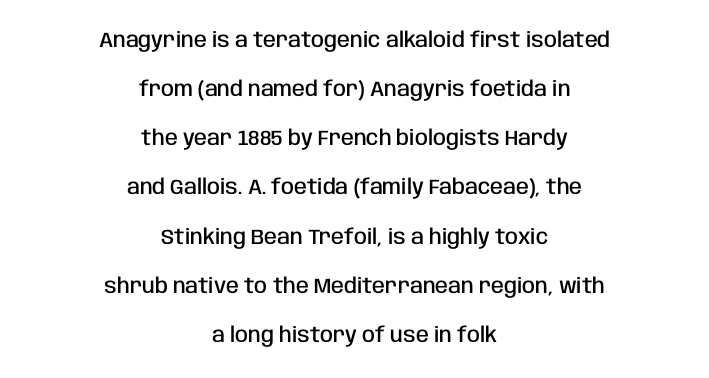
Its strokes are somewhat broadened, the hallmark of semibold type. No extra tracking has been applied to these lines. Which margin do the lines hug? Neither — every line sits in the middle. A clean baseline with only descenders dipping below it. Each new line begins a long way beneath the previous one. Posture: straight, roman, zero tilt.
